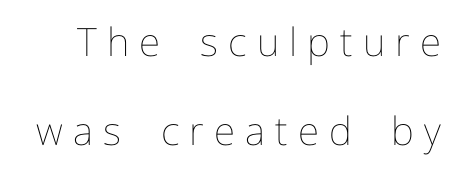
Q: Is the text bold? A: No.
Q: Is the text italic (slanted)? A: No, it is upright.
Q: Is the text underlined? A: No.
Q: Is the spacing between letters normal or unusually wide? A: Unusually wide.
Q: Is the spacing between lines tight, normal or loose? A: Loose.
Q: Width (condensed, normal, or wide)? A: Normal.
Q: Stroke contrast? A: Low.
Q: x-height? A: Medium.
Q: Monospaced? A: No.
